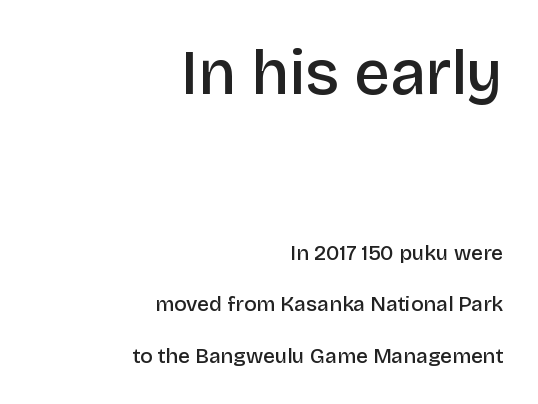
{"serif": "no", "italic": "no", "bold": "semi", "weight": "semibold", "width": "normal", "stroke_contrast": "low", "x_height": "large", "monospaced": "no", "underline": "no", "align": "right", "line_spacing": "loose", "line_spacing_ratio": 2.45, "letter_spacing": "normal", "letter_spacing_em": 0.0, "larger_block": "first", "size_ratio": 3.0, "glyph_px": 63}
